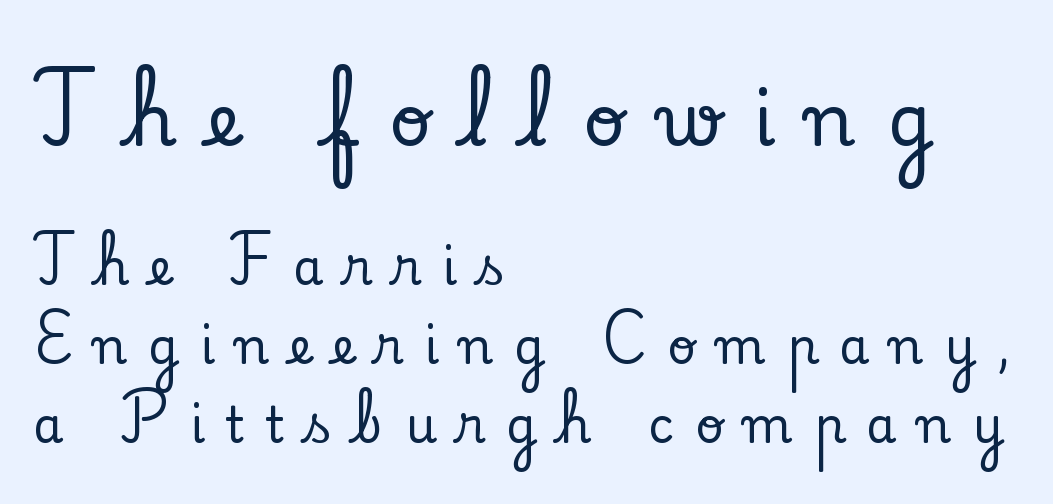
The image shows 73 px serif type, upright; set left-aligned, normal line spacing (1.61x), unusually wide letter spacing (+0.43 em), not underlined; the first (top) block is 1.49x larger; low stroke contrast and a small x-height.
